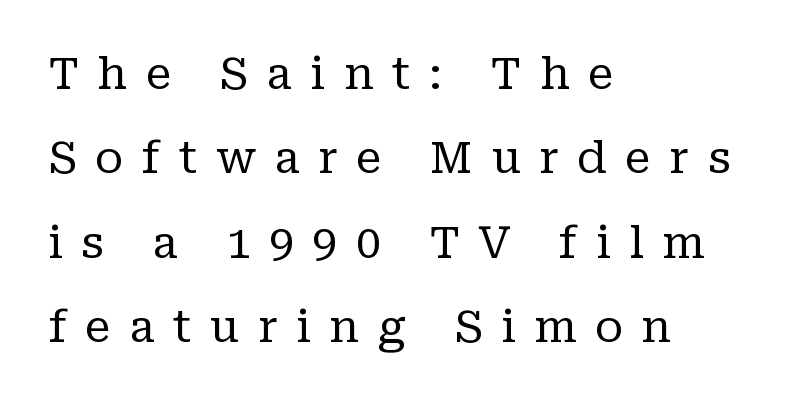
Q: Is the text bold? A: No.
Q: Is the text italic (slanted)? A: No, it is upright.
Q: Is the typeface a serif or a sans-serif typeface? A: Serif.
Q: Is the text underlined? A: No.
Q: How is the paragraph aligned? A: Left-aligned.
Q: Is the spacing between letters normal or unusually wide? A: Unusually wide.
Q: Is the spacing between lines tight, normal or loose? A: Loose.
Q: Width (condensed, normal, or wide)? A: Normal.
Q: Stroke contrast? A: Low.
Q: x-height? A: Medium.
Q: Monospaced? A: No.
